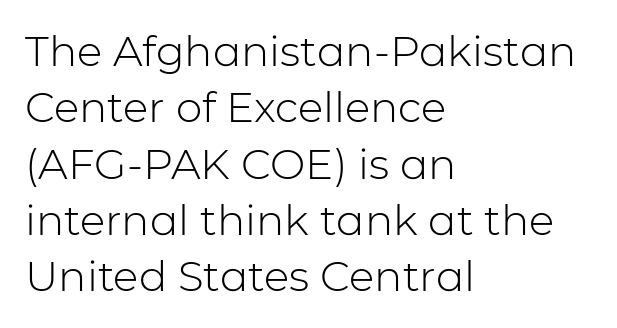
{"serif": "no", "italic": "no", "bold": "no", "weight": "light", "width": "normal", "stroke_contrast": "low", "x_height": "medium", "monospaced": "no", "underline": "no", "align": "left", "line_spacing": "normal", "line_spacing_ratio": 1.34, "letter_spacing": "normal", "letter_spacing_em": 0.0, "glyph_px": 42}
